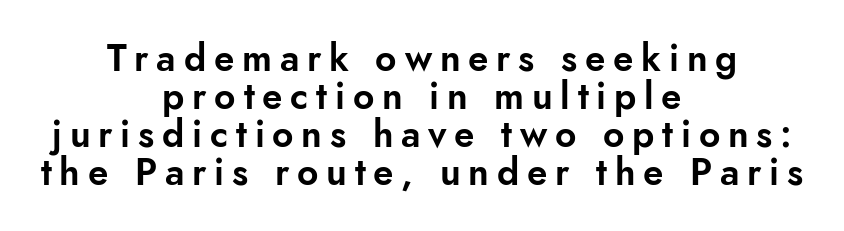
The image shows 37 px sans-serif type, upright; set centered, tight line spacing (1.03x), unusually wide letter spacing (+0.21 em), not underlined; low stroke contrast and a small x-height.
